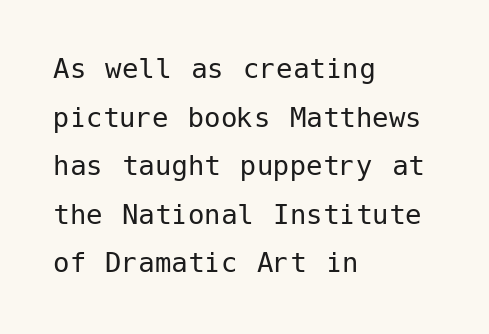
Characters follow at the spacing the type designer built in. The passage is arranged the way most books set body copy — flush left. Posture: vertical. Is this a heavy cut? Hardly; it is regular or lighter.
